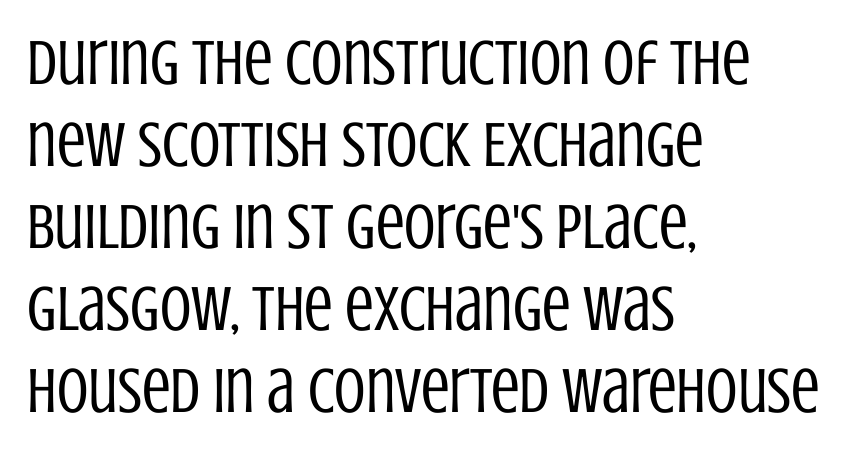
{"serif": "no", "italic": "no", "bold": "no", "weight": "regular", "width": "condensed", "stroke_contrast": "low", "x_height": "large", "monospaced": "no", "underline": "no", "align": "left", "line_spacing": "normal", "line_spacing_ratio": 1.28, "letter_spacing": "normal", "letter_spacing_em": 0.0, "glyph_px": 64}
